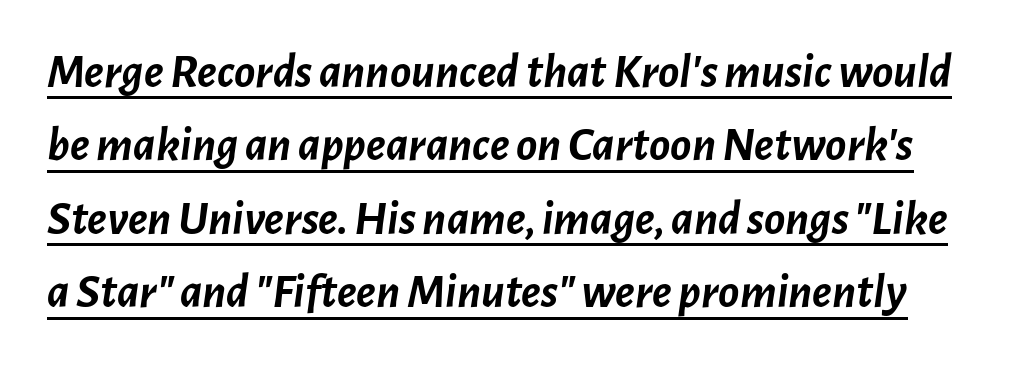
Quick note: underline on. I'd describe the lettering as bold — thick and assertive. Think of a printed novel: that variable character pitch is what you see here. Looking at the ascenders, they clearly lean. Rows of type keep a routine distance in the vertical direction. Each word holds together tightly as a unit, with standard inter-letter gaps.
